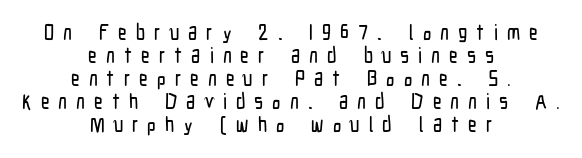
Q: Is the text italic (slanted)? A: No, it is upright.
Q: Is the text underlined? A: No.
Q: How is the paragraph aligned? A: Centered.
Q: Is the spacing between letters normal or unusually wide? A: Unusually wide.
Q: Is the spacing between lines tight, normal or loose? A: Tight.
